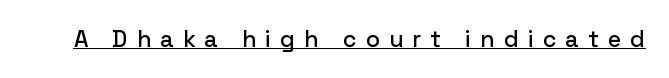
Q: Is the text italic (slanted)? A: No, it is upright.
Q: Is the text underlined? A: Yes.
Q: Is the spacing between letters normal or unusually wide? A: Unusually wide.
